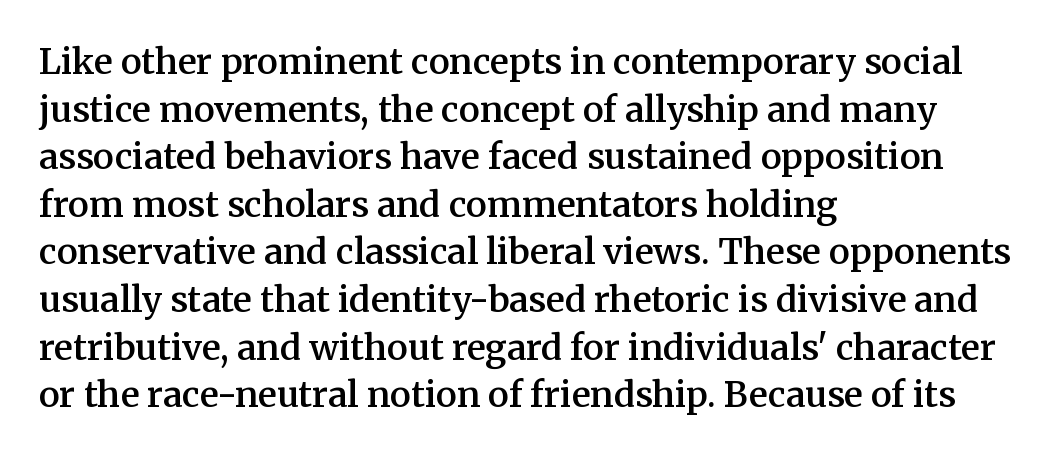
This sample is left-justified, so line endings fall wherever the words run out. The face used here is a semibold: visibly heavier than regular, lighter than bold. Anything drawn beneath the words? Only blank space. Evenly set lines give the paragraph a standard silhouette. Look at the tracking — it's just the regular setting, nothing added. Style check: upright.
